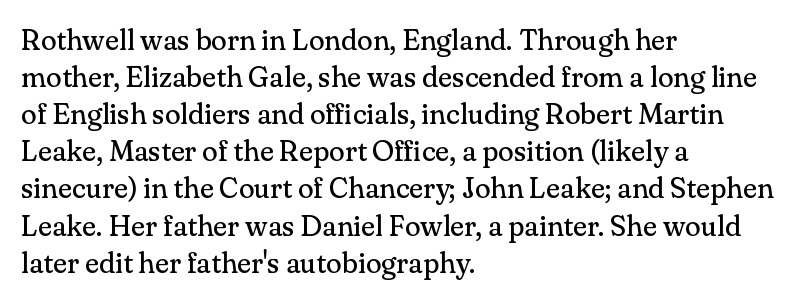
Each stroke keeps to a modest, everyday thickness or less. Descenders are the only things crossing below the line. This is roman type, the default non-slanted kind. The face used here is rendered with its standard letterfit. Do the characters align in a grid? No, the font is proportional. The passage is arranged the way most books set body copy — flush left.
